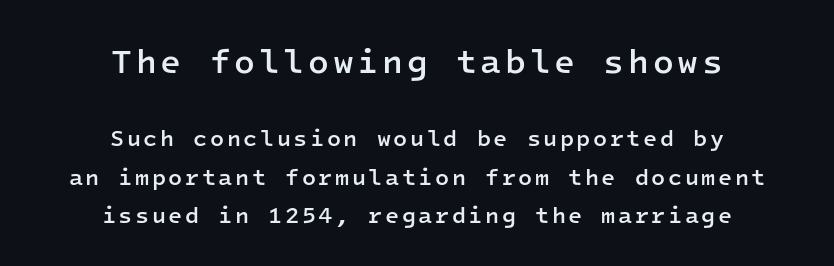
The image shows 34 px semibold sans-serif type, upright, monospaced; set centered, normal line spacing (1.69x), not underlined; the first (top) block is 1.48x larger; low stroke contrast and a medium x-height.
